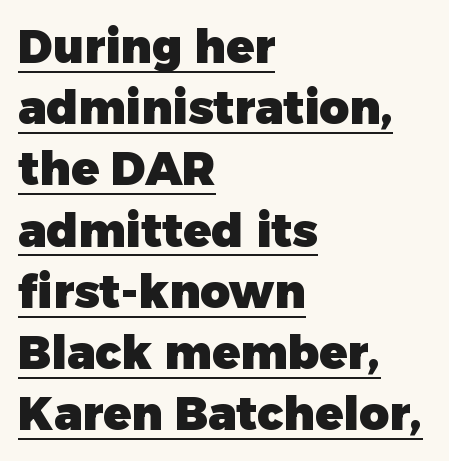
Q: Is the text bold? A: Yes.
Q: Is the text italic (slanted)? A: No, it is upright.
Q: Is the typeface a serif or a sans-serif typeface? A: Sans-serif.
Q: Is the text underlined? A: Yes.
Q: How is the paragraph aligned? A: Left-aligned.
Q: Is the spacing between letters normal or unusually wide? A: Normal.
Q: Is the spacing between lines tight, normal or loose? A: Normal.
Q: Width (condensed, normal, or wide)? A: Normal.
Q: Stroke contrast? A: Low.
Q: x-height? A: Medium.
Q: Monospaced? A: No.
